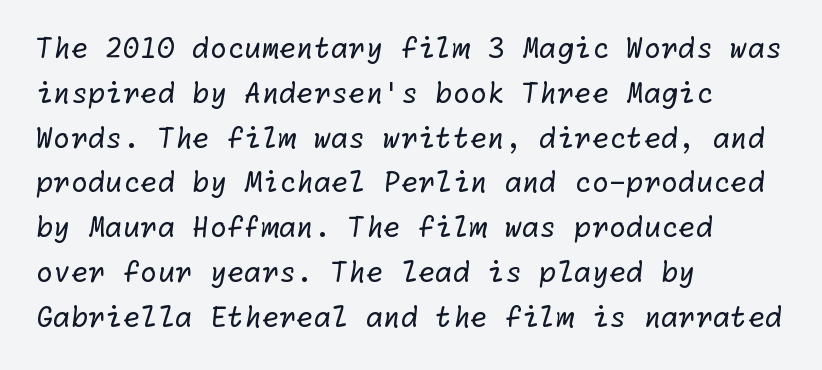
The image shows 28 px regular-weight sans-serif type; set left-aligned, normal line spacing (1.6x), normal letter spacing, not underlined; low stroke contrast and a medium x-height.
